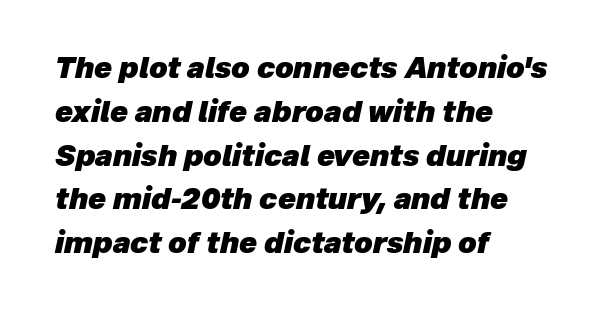
The image shows 29 px heavy type, italic (leaning right); set left-aligned, normal line spacing (1.51x), normal letter spacing, not underlined; low stroke contrast and a medium x-height.
